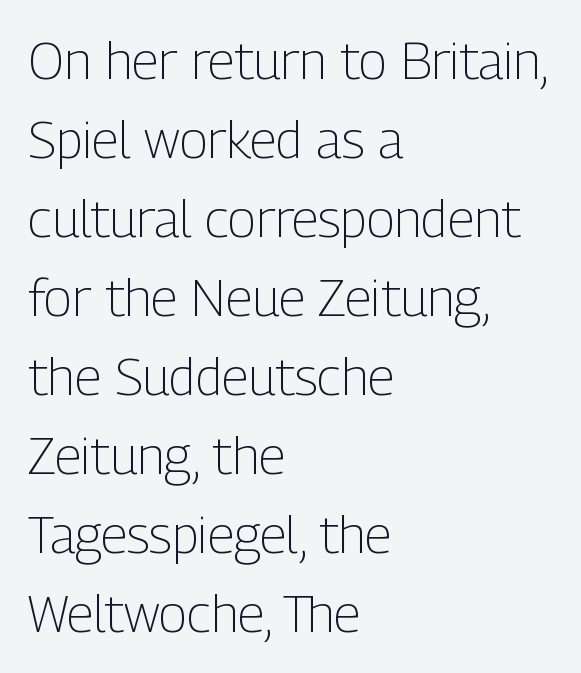
The image shows 52 px light, condensed sans-serif type, upright; set left-aligned, normal line spacing (1.52x), normal letter spacing, not underlined; low stroke contrast and a medium x-height.
